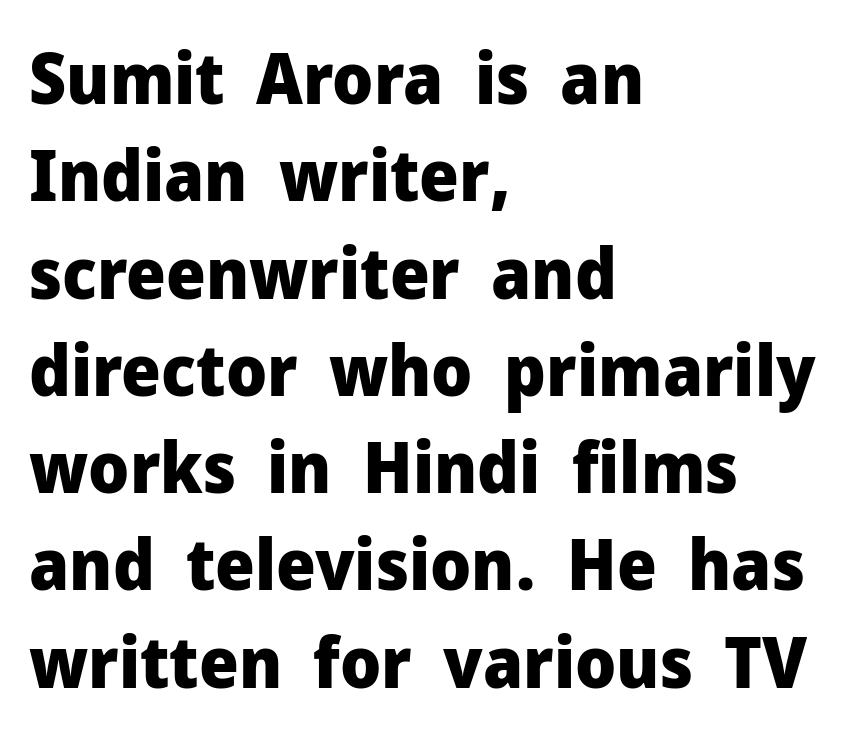
Q: Is the text bold? A: Yes.
Q: Is the text italic (slanted)? A: No, it is upright.
Q: Is the typeface a serif or a sans-serif typeface? A: Sans-serif.
Q: Is the text underlined? A: No.
Q: How is the paragraph aligned? A: Left-aligned.
Q: Is the spacing between letters normal or unusually wide? A: Normal.
Q: Is the spacing between lines tight, normal or loose? A: Normal.
Q: Width (condensed, normal, or wide)? A: Normal.
Q: Stroke contrast? A: Low.
Q: x-height? A: Medium.
Q: Monospaced? A: No.
